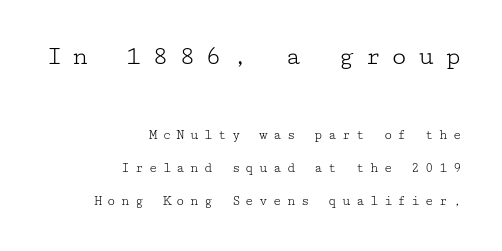
This is roman type, the default non-slanted kind. Weight: not bold — regular or lighter. This rendering widens character spacing well past its baseline value. The designer gave the opening block more size than the closing block. Reading down the column, the eye jumps a long way to each next line.
